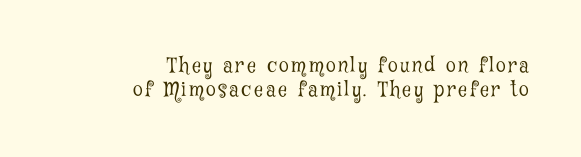
Q: Is the text bold? A: No.
Q: Is the text italic (slanted)? A: No, it is upright.
Q: Is the text underlined? A: No.
Q: How is the paragraph aligned? A: Right-aligned.
